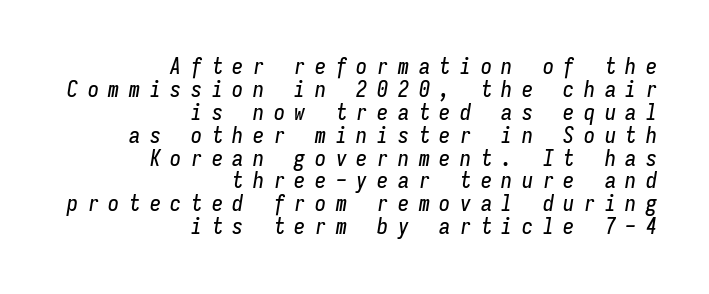
The image shows 22 px text type, italic (leaning right); set right-aligned, tight line spacing (1.04x), unusually wide letter spacing (+0.44 em), not underlined.
